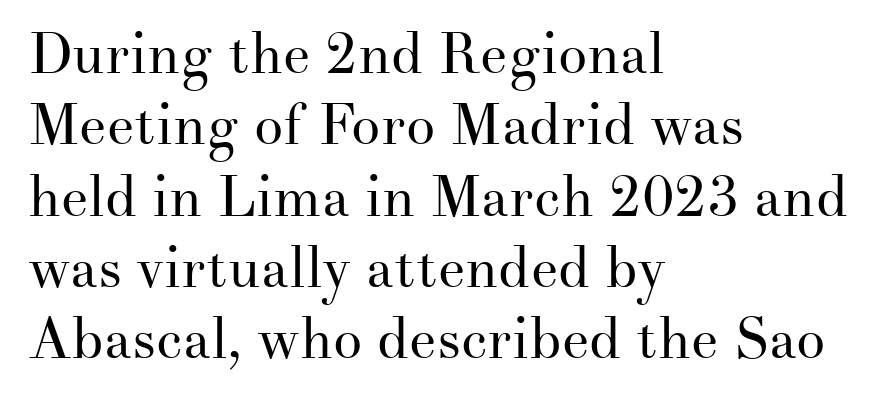
Q: Is the text bold? A: No.
Q: Is the text italic (slanted)? A: No, it is upright.
Q: Is the typeface a serif or a sans-serif typeface? A: Serif.
Q: Is the text underlined? A: No.
Q: How is the paragraph aligned? A: Left-aligned.
Q: Is the spacing between letters normal or unusually wide? A: Normal.
Q: Width (condensed, normal, or wide)? A: Normal.
Q: Stroke contrast? A: Medium.
Q: x-height? A: Small.
Q: Monospaced? A: No.
